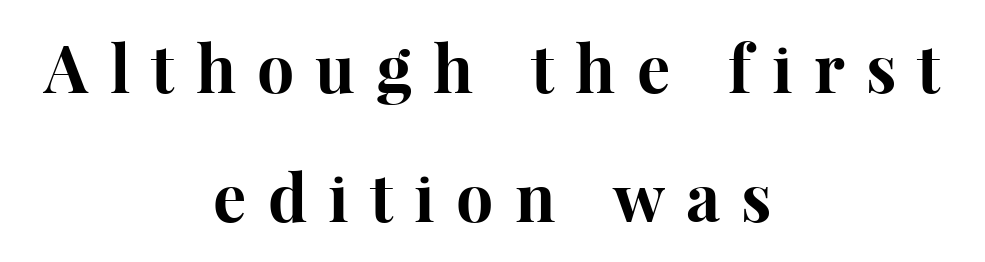
The image shows 66 px bold serif type, upright; set centered, loose line spacing (1.96x), unusually wide letter spacing (+0.32 em), not underlined; high stroke contrast and a medium x-height.
